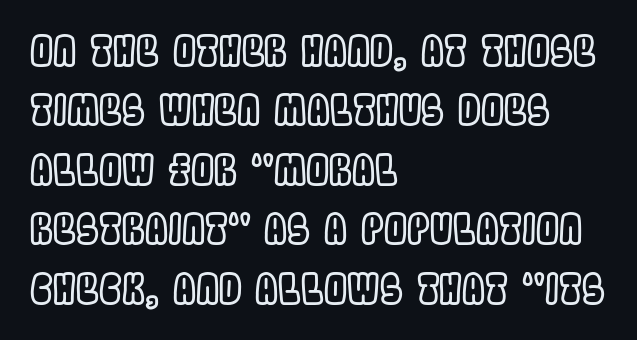
Q: Is the text italic (slanted)? A: No, it is upright.
Q: Is the text underlined? A: No.
Q: How is the paragraph aligned? A: Left-aligned.
Q: Is the spacing between letters normal or unusually wide? A: Normal.
Q: Is the spacing between lines tight, normal or loose? A: Normal.
Q: Width (condensed, normal, or wide)? A: Condensed.
Q: x-height? A: Large.
Q: Monospaced? A: No.
